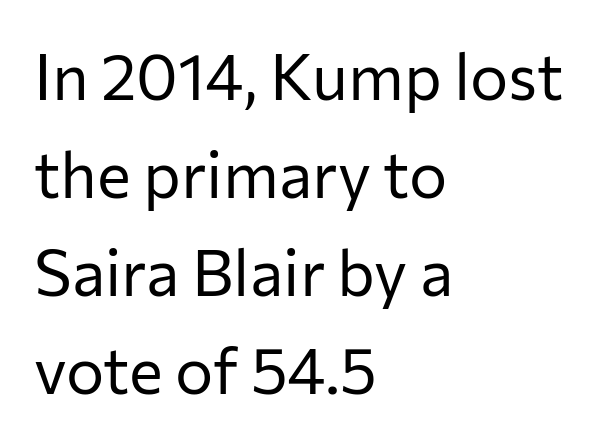
The image shows 64 px regular-weight sans-serif type, upright; set left-aligned, normal line spacing (1.53x), normal letter spacing, not underlined; low stroke contrast and a medium x-height.
